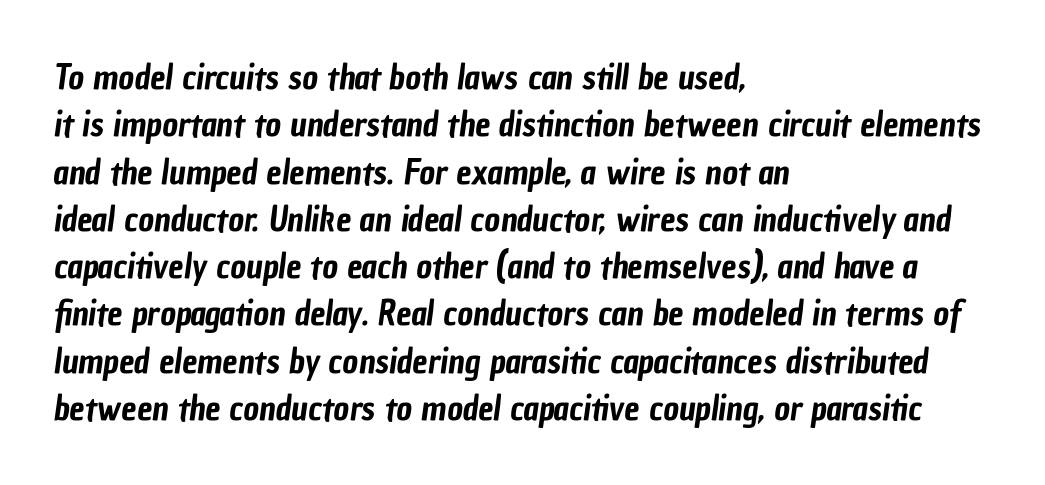
The image shows 34 px condensed sans-serif type; set left-aligned, normal line spacing (1.39x), normal letter spacing, not underlined; low stroke contrast and a medium x-height.
